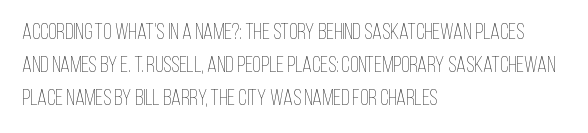
{"italic": "no", "bold": "no", "underline": "no", "align": "left", "line_spacing": "normal", "line_spacing_ratio": 1.49, "letter_spacing": "normal", "letter_spacing_em": 0.0, "glyph_px": 22}
